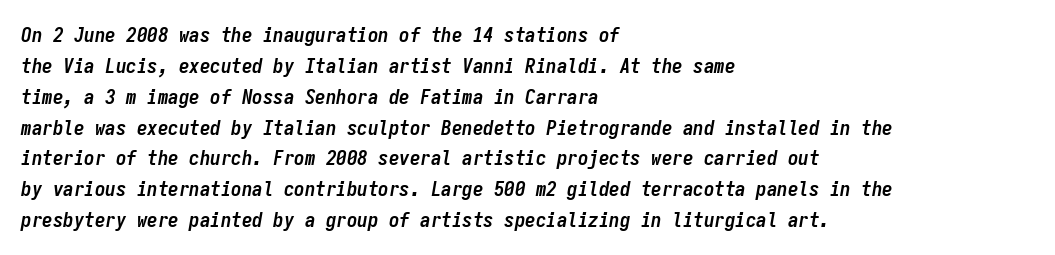
Q: Is the text bold? A: Yes.
Q: Is the text italic (slanted)? A: Yes, it leans right by about 9 degrees.
Q: Is the text underlined? A: No.
Q: How is the paragraph aligned? A: Left-aligned.
Q: Is the spacing between letters normal or unusually wide? A: Normal.
Q: Is the spacing between lines tight, normal or loose? A: Normal.
